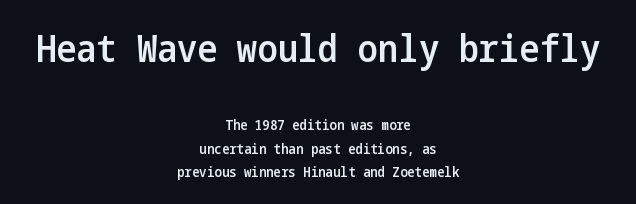
Q: Is the text bold? A: Semi-bold.
Q: Is the text italic (slanted)? A: No, it is upright.
Q: Is the typeface a serif or a sans-serif typeface? A: Sans-serif.
Q: Is the text underlined? A: No.
Q: How is the paragraph aligned? A: Centered.
Q: Is the spacing between letters normal or unusually wide? A: Normal.
Q: Is the spacing between lines tight, normal or loose? A: Normal.
Q: Which block of text is set in a larger size, the first (top) or the second (bottom)? A: The first (top) one.
Q: Width (condensed, normal, or wide)? A: Condensed.
Q: Stroke contrast? A: Low.
Q: x-height? A: Medium.
